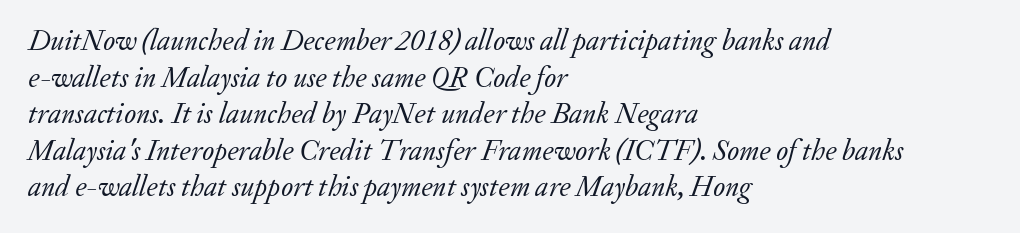
Compared with ordinary roman type, these characters are visibly tilted. The letterforms sit shoulder to shoulder at normal distance. Serifs: yes, visible at the terminals of the letterforms. A quiet, ordinary-to-light weight characterises the typeface. Normally led — the rows are evenly, conventionally spaced.
